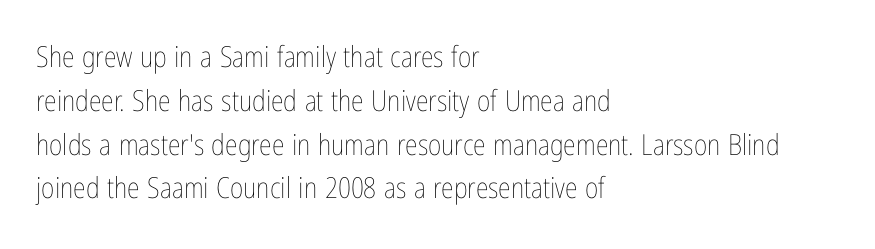
Caption: standard tracking, unaltered. The area under the type is left untouched. Is this a fixed-width face? No — the glyphs have proportional, varying widths. Horizontal alignment here is leftward, the default for most running prose.
